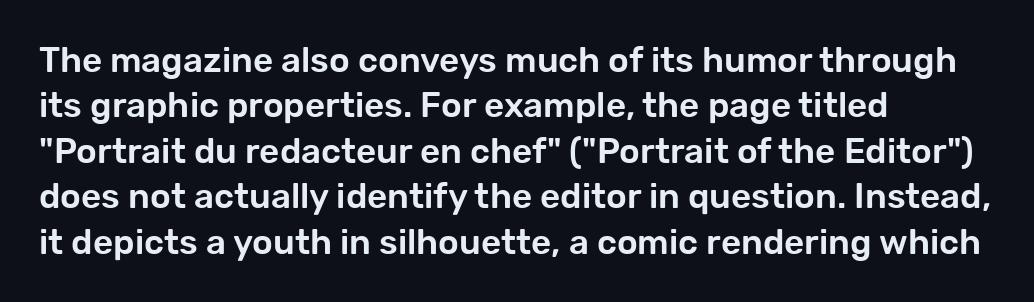
The image shows 35 px sans-serif type, upright; set left-aligned, normal line spacing (1.3x), normal letter spacing, not underlined; low stroke contrast and a medium x-height.
